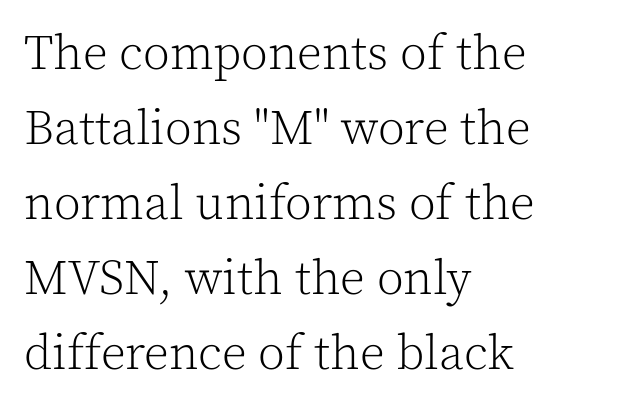
Q: Is the text bold? A: No.
Q: Is the text italic (slanted)? A: No, it is upright.
Q: Is the typeface a serif or a sans-serif typeface? A: Serif.
Q: Is the text underlined? A: No.
Q: How is the paragraph aligned? A: Left-aligned.
Q: Is the spacing between letters normal or unusually wide? A: Normal.
Q: Is the spacing between lines tight, normal or loose? A: Normal.
Q: Width (condensed, normal, or wide)? A: Normal.
Q: x-height? A: Medium.
Q: Monospaced? A: No.
